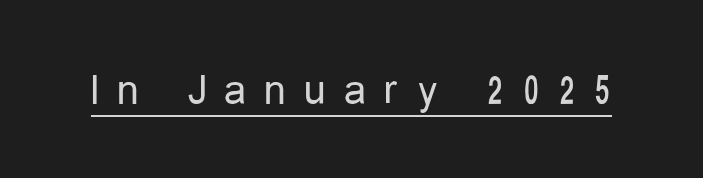
Q: Is the text bold? A: No.
Q: Is the text italic (slanted)? A: No, it is upright.
Q: Is the typeface a serif or a sans-serif typeface? A: Sans-serif.
Q: Is the text underlined? A: Yes.
Q: Is the spacing between letters normal or unusually wide? A: Unusually wide.
Q: Width (condensed, normal, or wide)? A: Condensed.
Q: Stroke contrast? A: Low.
Q: x-height? A: Medium.
Q: Monospaced? A: No.
